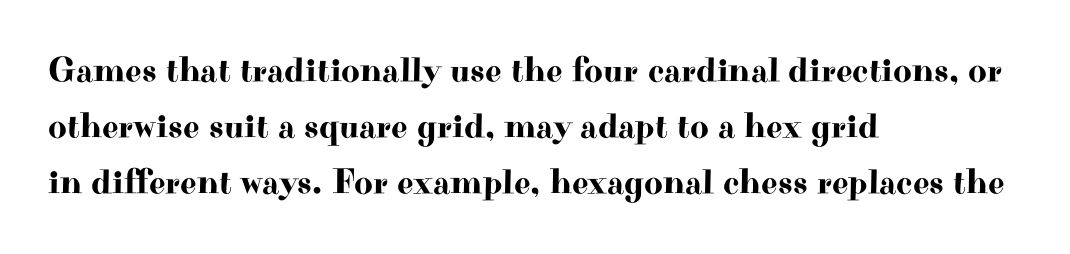
Each row of text sits above clean, open space. A typesetter would call this proportional, since set widths differ per character. Notice how descenders clear the ascenders below comfortably — that's standard leading. Vertical strokes here are truly vertical. What stands out about the letter spacing? Nothing — it is the standard amount.
